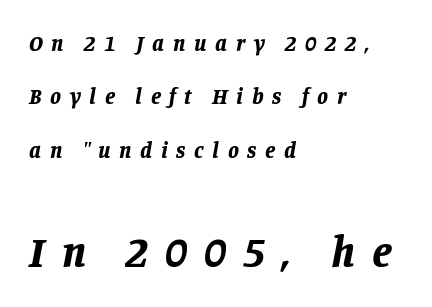
There's an unmistakable incline to the writing here. The ragged edge is on the right, which tells us the setting is flush left. Glance below the letters and you will spot only blank space. Whoever set this made the second block the dominant, larger element. Heavy-handed strokes throughout: this text is bold.
